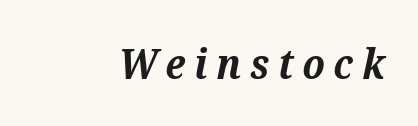
Q: Is the text bold? A: Yes.
Q: Is the text italic (slanted)? A: Yes, it leans right by about 12 degrees.
Q: Is the typeface a serif or a sans-serif typeface? A: Serif.
Q: Is the text underlined? A: No.
Q: Is the spacing between letters normal or unusually wide? A: Unusually wide.
Q: Width (condensed, normal, or wide)? A: Normal.
Q: Stroke contrast? A: Medium.
Q: x-height? A: Medium.
Q: Monospaced? A: No.
